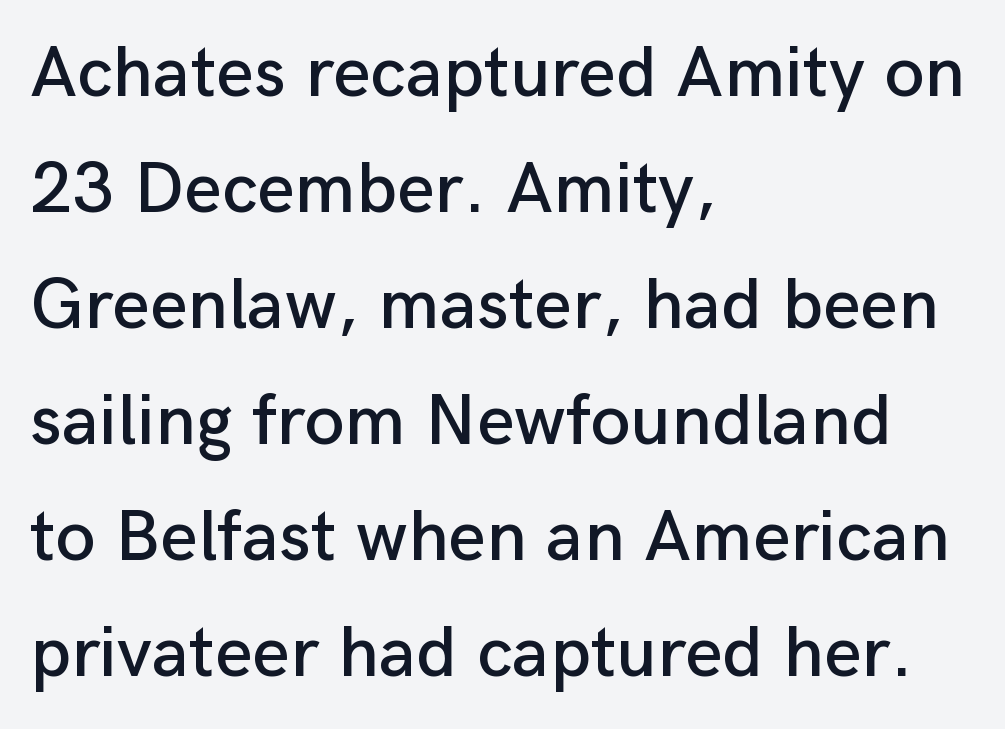
{"serif": "no", "italic": "no", "width": "normal", "stroke_contrast": "low", "x_height": "medium", "monospaced": "no", "underline": "no", "align": "left", "line_spacing": "normal", "line_spacing_ratio": 1.59, "letter_spacing": "normal", "letter_spacing_em": 0.0, "glyph_px": 73}
